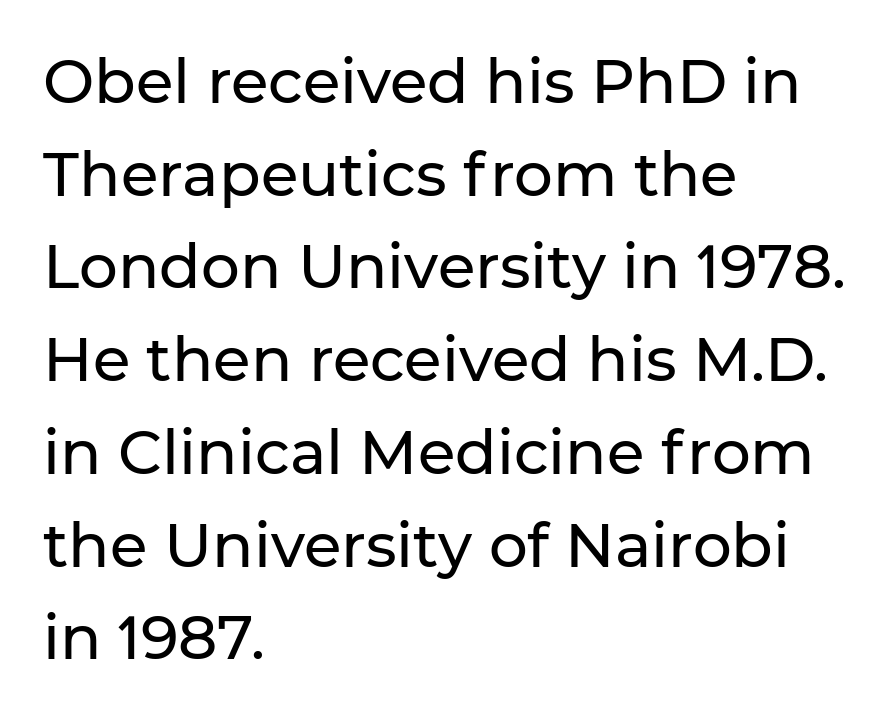
The image shows 61 px sans-serif type, upright; set left-aligned, normal line spacing (1.52x), normal letter spacing, not underlined; low stroke contrast and a medium x-height.
